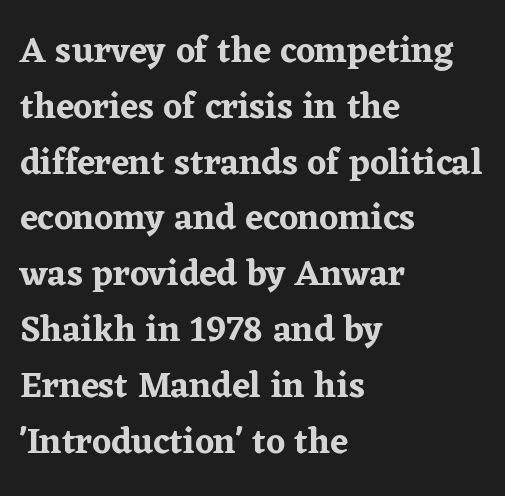
The block of text has a typical density, with ordinary space between rows. The lettering stays uniformly vertical, giving the passage a roman look. The paragraph has a hard left edge and a soft right edge. A typesetter would call this zero additional tracking. You could not count columns in this text — the font is proportionally spaced.
